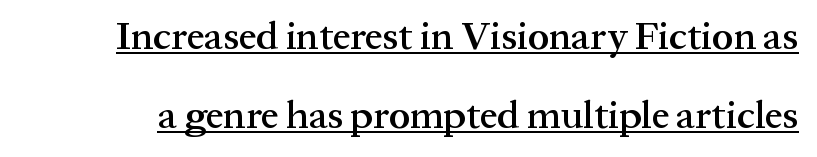
Does the weight exceed regular? Yes, but only to semibold. Glance below the letters and you will spot a drawn line. Type style note: has serifs. Compared with typical body copy, the letter spacing here is the same. Horizontal bands of white between lines are thick stripes.
